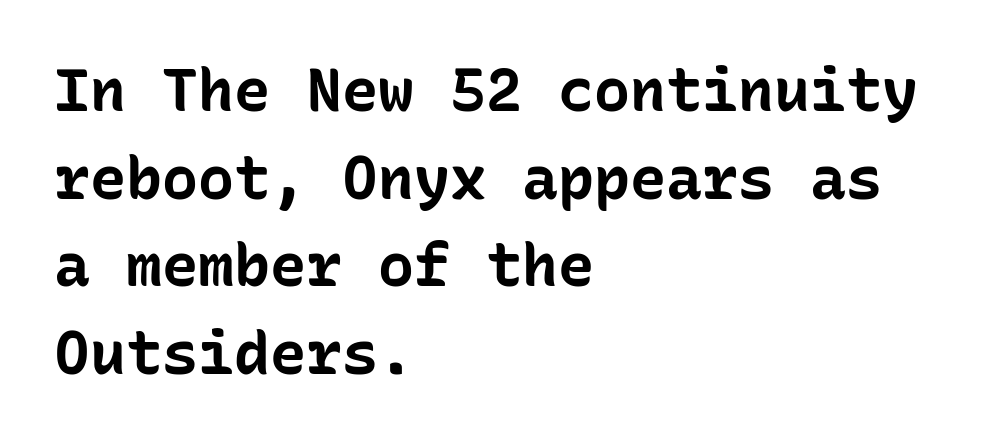
These lines keep a tight, regular rhythm from letter to letter. Summary of weight: heavy, a full bold. The face used here is monospaced, like something from a code editor. Check the space under the baseline: it is left empty. How would I describe the line gaps? Plain and ordinary. A roman cut, with each character standing at attention.
